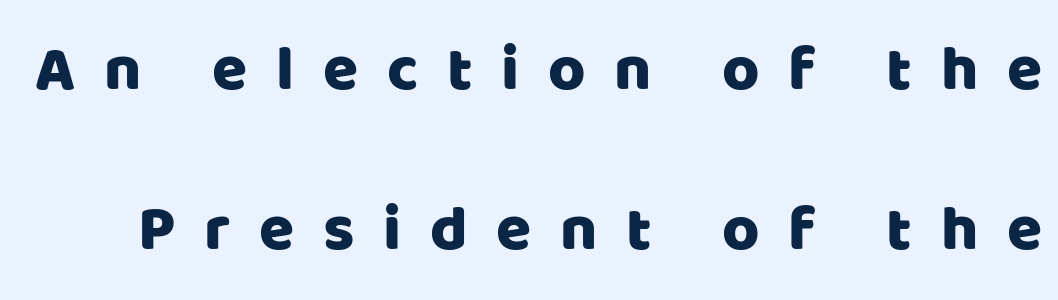
Unlike italic type, these characters show no tilt at all. The type family on display is of the sans-serif kind. Spacing verdict: proportional, widths tailored to each character. Short note: letters widely spaced. These lines stand farther apart than default settings would place them.
